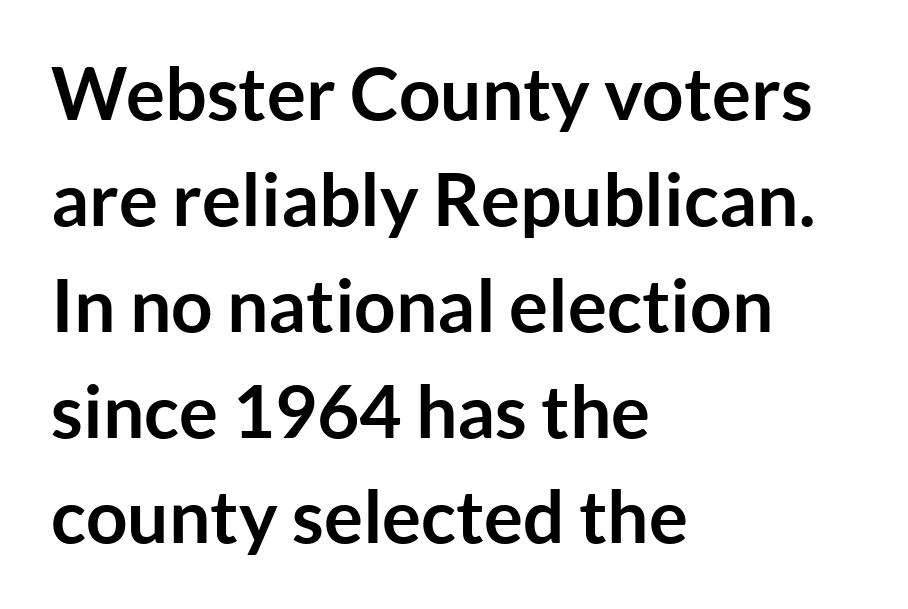
Every row of glyphs begins at an identical x-position on the left. Every stem runs plumb, perpendicular to the baseline. Chunky letters — that's bold for sure. Baseline-to-baseline distance is the conventional proportion of letter height. Quick note: underline off. No feet cap the strokes, marking this as sans-serif type.
